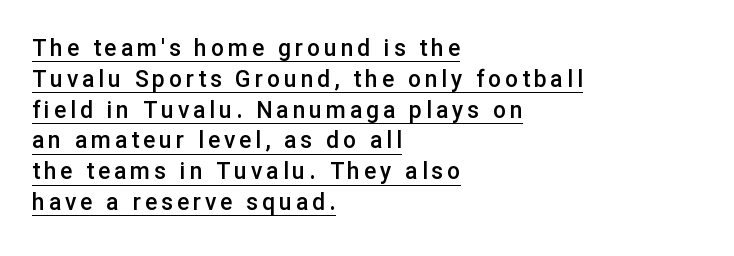
All the whitespace from short lines collects on the right. Compared with an ordinary text face, these strokes are moderately heavier — a semibold. Students, observe the line beneath the letters — that is underlining. When letters stand straight like this, we call the style roman or upright. Each new line begins a customary step beneath the previous one.
